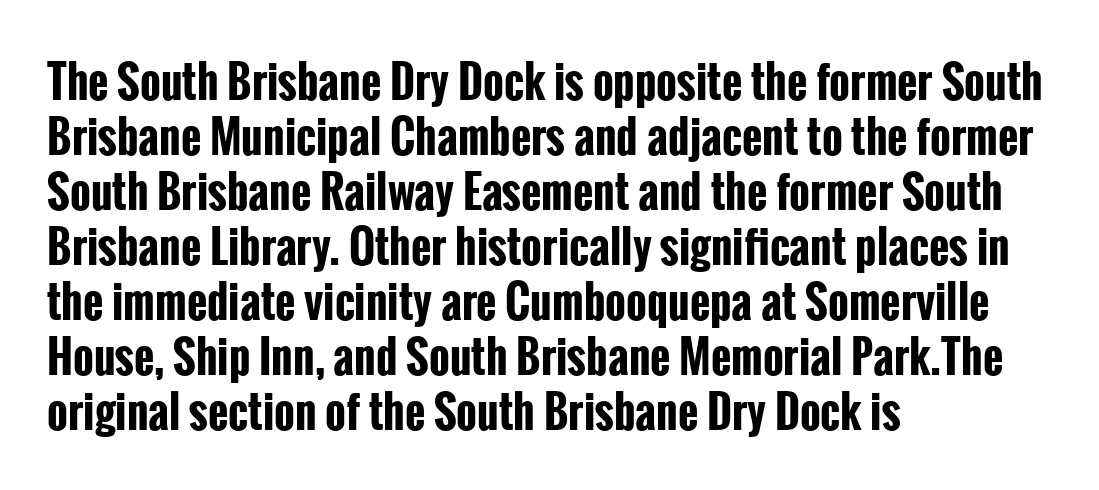
{"serif": "no", "italic": "no", "bold": "yes", "weight": "bold", "width": "condensed", "stroke_contrast": "low", "x_height": "medium", "monospaced": "no", "underline": "no", "align": "left", "line_spacing": "normal", "line_spacing_ratio": 1.25, "letter_spacing": "normal", "letter_spacing_em": 0.0, "glyph_px": 44}
